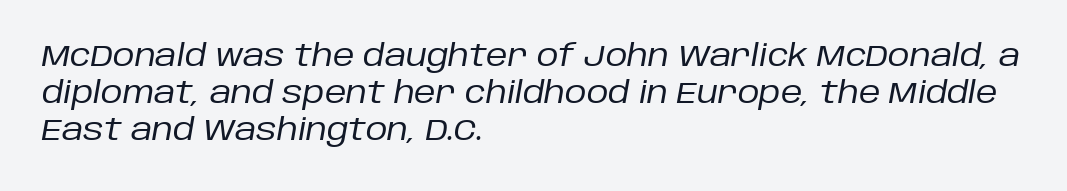
The image shows 30 px regular-weight type, italic (leaning right); set left-aligned, line spacing 1.24x, normal letter spacing, not underlined; low stroke contrast and a large x-height.
